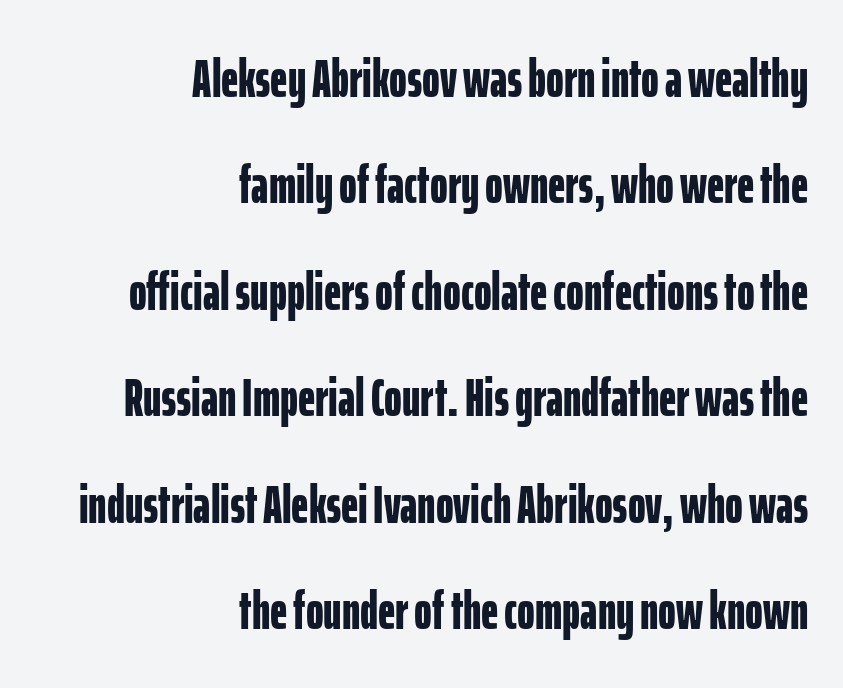
{"serif": "no", "italic": "no", "bold": "yes", "weight": "bold", "width": "condensed", "stroke_contrast": "low", "x_height": "medium", "monospaced": "no", "underline": "no", "align": "right", "line_spacing": "loose", "line_spacing_ratio": 1.97, "letter_spacing": "normal", "letter_spacing_em": 0.0, "glyph_px": 54}
